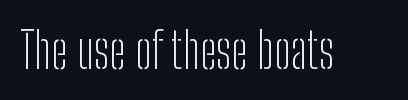
{"serif": "no", "italic": "no", "bold": "no", "weight": "light", "width": "condensed", "stroke_contrast": "low", "x_height": "medium", "monospaced": "no", "underline": "no", "letter_spacing": "normal", "letter_spacing_em": 0.0, "glyph_px": 49}
